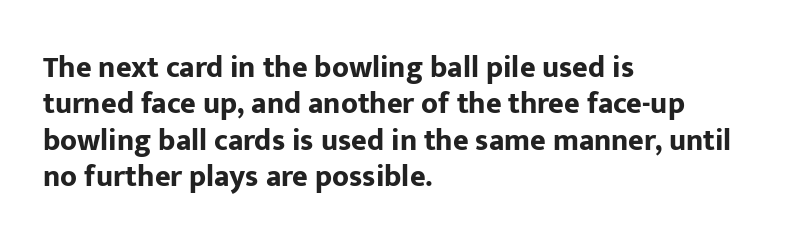
Q: Is the text bold? A: Yes.
Q: Is the text italic (slanted)? A: No, it is upright.
Q: Is the typeface a serif or a sans-serif typeface? A: Sans-serif.
Q: Is the text underlined? A: No.
Q: How is the paragraph aligned? A: Left-aligned.
Q: Is the spacing between letters normal or unusually wide? A: Normal.
Q: Width (condensed, normal, or wide)? A: Normal.
Q: Stroke contrast? A: Low.
Q: x-height? A: Medium.
Q: Monospaced? A: No.
